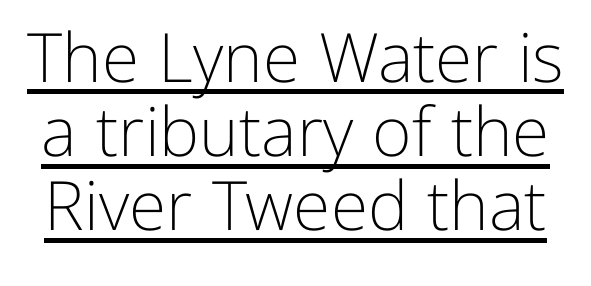
These lines are rendered in a variable-pitch font. The string is rendered with underlining switched on. Is this a heavy cut? Hardly; it is regular or lighter. Check where the strokes stop: nothing finishes them off — pure sans.
